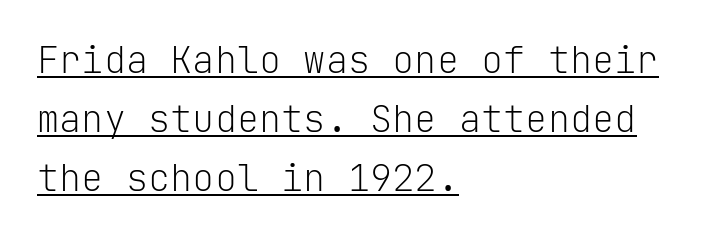
{"serif": "no", "italic": "no", "bold": "no", "weight": "light", "width": "normal", "stroke_contrast": "low", "x_height": "medium", "monospaced": "yes", "underline": "yes", "align": "left", "line_spacing": "normal", "line_spacing_ratio": 1.59, "letter_spacing": "normal", "letter_spacing_em": 0.0, "glyph_px": 37}
